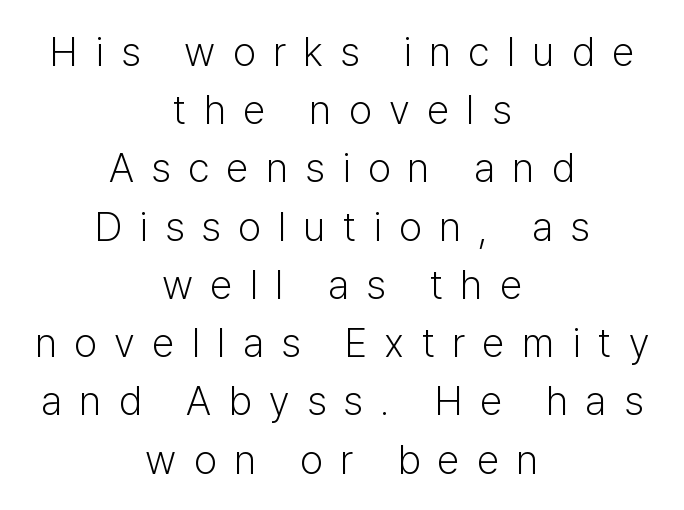
Alignment: centered. Vertically, the passage feels balanced, rows spaced as you'd expect. The text was rendered using a sans face with plain stroke endings. Counters stay open thanks to moderate or lighter strokes.
